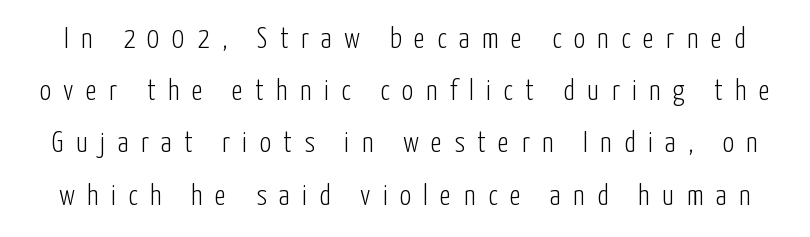
{"serif": "no", "italic": "no", "bold": "no", "weight": "light", "width": "condensed", "stroke_contrast": "low", "x_height": "medium", "monospaced": "no", "underline": "no", "line_spacing_ratio": 1.8, "letter_spacing": "wide", "letter_spacing_em": 0.42, "glyph_px": 29}
